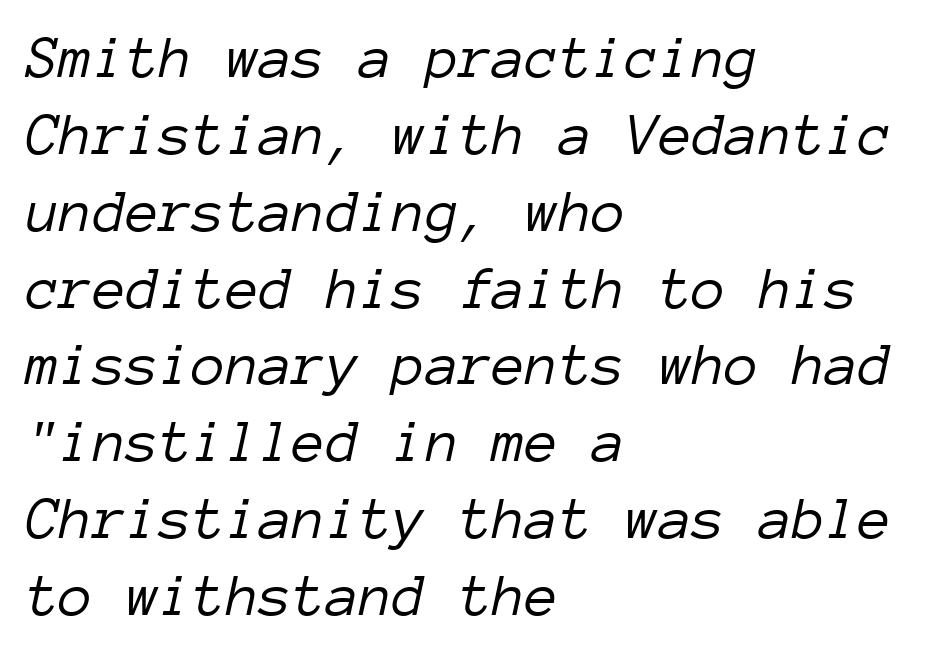
{"italic": "yes", "lean": "right", "slant_degrees": 12, "bold": "no", "weight": "light", "width": "normal", "stroke_contrast": "low", "x_height": "medium", "monospaced": "yes", "underline": "no", "align": "left", "line_spacing": "normal", "line_spacing_ratio": 1.26, "letter_spacing": "normal", "letter_spacing_em": 0.0, "glyph_px": 61}
